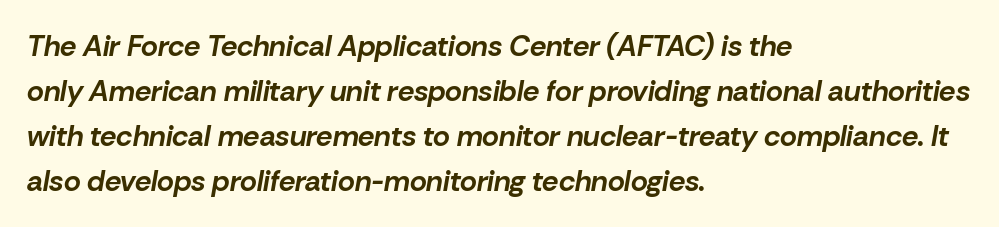
The specimen reads as italic at a glance. In CSS terms this would be text-align: left. The designer left line spacing at the default. These lines are rendered in a variable-pitch font.
